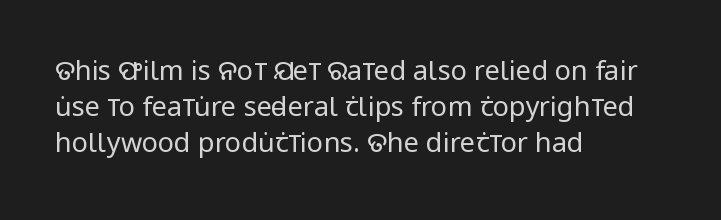
{"italic": "no", "bold": "no", "underline": "no", "align": "left", "line_spacing": "normal", "line_spacing_ratio": 1.34, "letter_spacing": "normal", "letter_spacing_em": 0.0, "glyph_px": 27}
